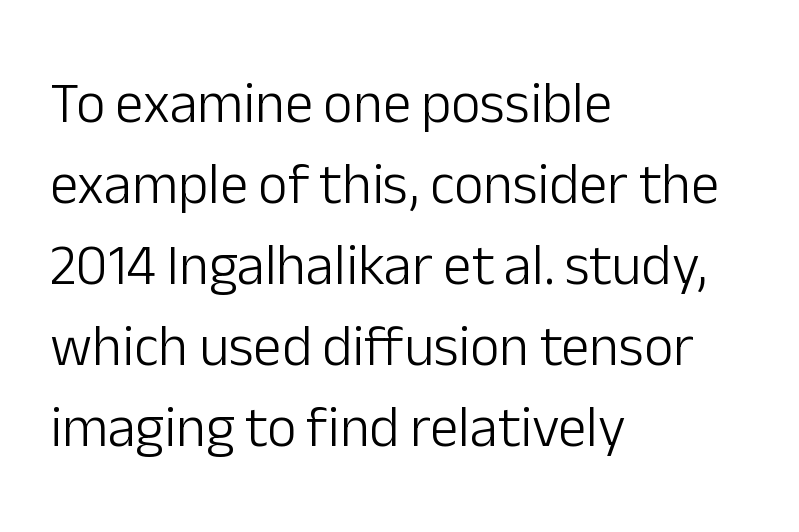
The passage shown is not bold in any degree. The passage shown is typeset with a sans-serif family. This sample keeps an unexceptional amount of space between lines. Italic? Not at all — the glyphs are vertical. You could not count columns in this text — the font is proportionally spaced.
